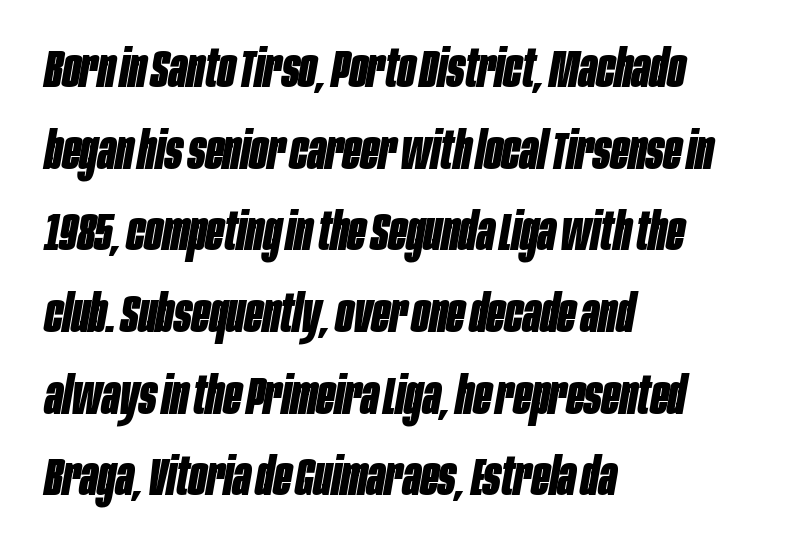
{"italic": "yes", "lean": "right", "slant_degrees": 10, "bold": "yes", "weight": "bold", "width": "condensed", "stroke_contrast": "low", "x_height": "large", "monospaced": "no", "underline": "no", "align": "left", "line_spacing": "normal", "line_spacing_ratio": 1.57, "letter_spacing": "normal", "letter_spacing_em": 0.0, "glyph_px": 52}
